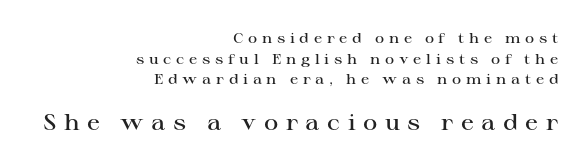
No word sits above an underline. Between one letter and the next there's a generous, obvious gap. Leading: standard. The lower block of text is set noticeably larger than the block above it.
